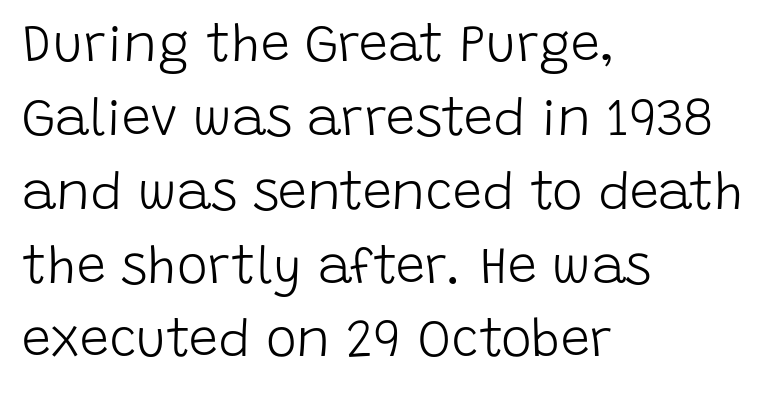
The image shows 52 px light sans-serif type, upright; set left-aligned, normal line spacing (1.42x), normal letter spacing, not underlined; low stroke contrast and a large x-height.
